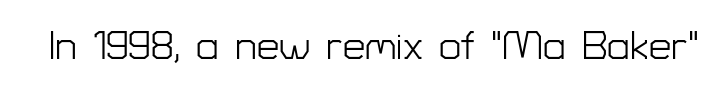
Do the characters align in a grid? No, the font is proportional. The letterforms sit shoulder to shoulder at normal distance. The typeface chosen for these lines omits serifs. Check the space under the baseline: it is left empty. Vertical stems look standard width or narrower in stroke. Designer's note — italics off, roman on.
